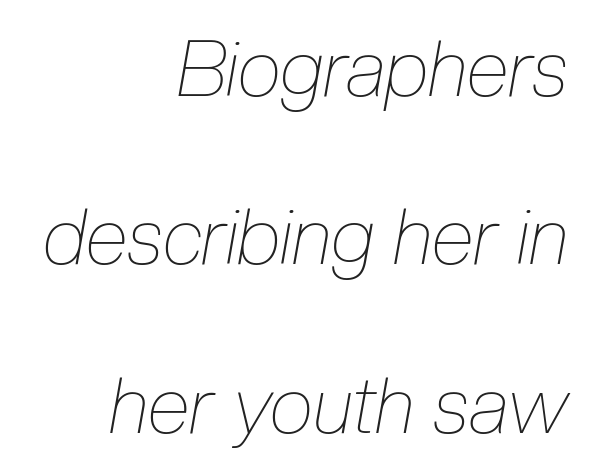
{"italic": "yes", "lean": "right", "slant_degrees": 10, "bold": "no", "weight": "thin", "width": "condensed", "stroke_contrast": "low", "x_height": "medium", "monospaced": "no", "underline": "no", "align": "right", "line_spacing": "loose", "line_spacing_ratio": 2.16, "letter_spacing": "normal", "letter_spacing_em": 0.0, "glyph_px": 78}
